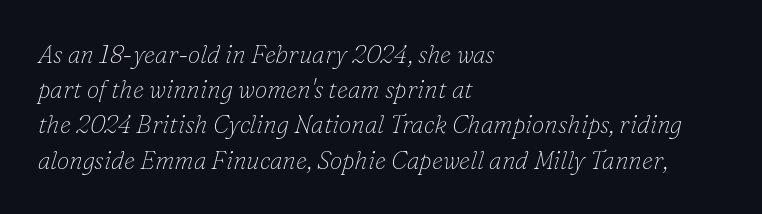
The image shows 25 px text type, italic (leaning right); set left-aligned, normal line spacing (1.41x), normal letter spacing, not underlined.
